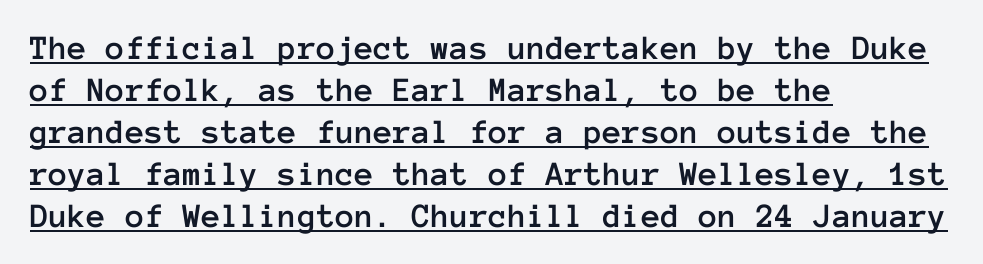
{"italic": "no", "width": "normal", "stroke_contrast": "low", "x_height": "medium", "monospaced": "yes", "underline": "yes", "align": "left", "line_spacing_ratio": 1.2, "letter_spacing": "normal", "letter_spacing_em": 0.0, "glyph_px": 35}
